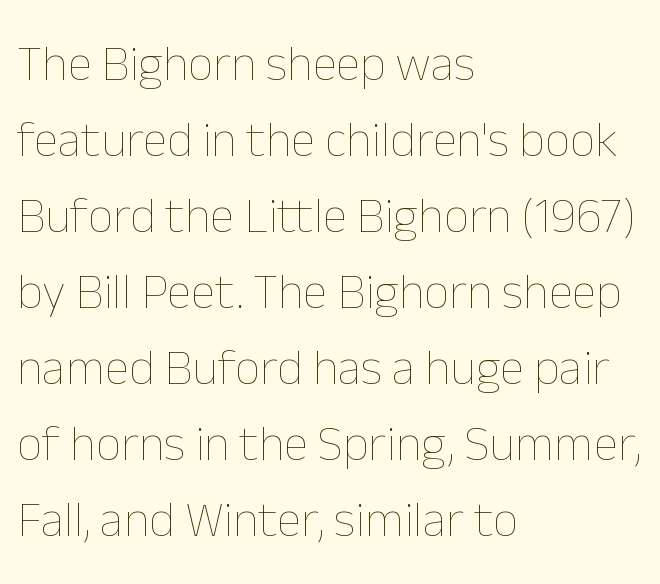
{"italic": "no", "bold": "no", "weight": "thin", "width": "normal", "stroke_contrast": "low", "x_height": "medium", "monospaced": "no", "underline": "no", "align": "left", "line_spacing": "normal", "line_spacing_ratio": 1.52, "letter_spacing": "normal", "letter_spacing_em": 0.0, "glyph_px": 50}
